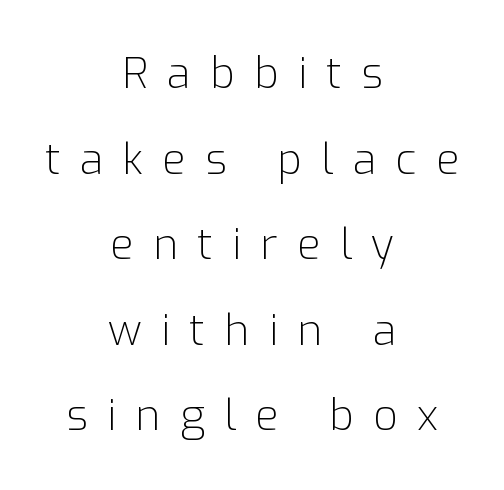
Q: Is the text bold? A: No.
Q: Is the text italic (slanted)? A: No, it is upright.
Q: Is the typeface a serif or a sans-serif typeface? A: Sans-serif.
Q: Is the text underlined? A: No.
Q: How is the paragraph aligned? A: Centered.
Q: Is the spacing between letters normal or unusually wide? A: Unusually wide.
Q: Is the spacing between lines tight, normal or loose? A: Loose.
Q: Width (condensed, normal, or wide)? A: Normal.
Q: Stroke contrast? A: Low.
Q: x-height? A: Medium.
Q: Monospaced? A: No.
